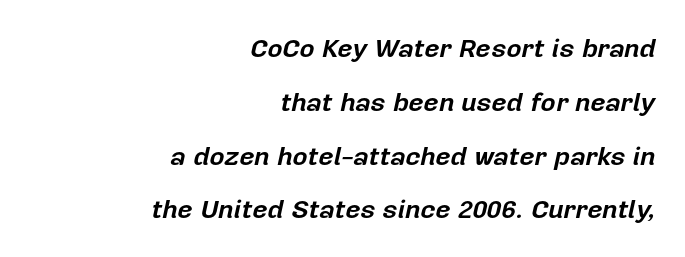
{"italic": "yes", "lean": "right", "slant_degrees": 12, "bold": "yes", "underline": "no", "align": "right", "line_spacing": "loose", "line_spacing_ratio": 2.07, "letter_spacing": "normal", "letter_spacing_em": 0.0, "glyph_px": 26}
